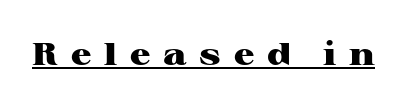
{"serif": "yes", "italic": "no", "bold": "yes", "weight": "heavy", "width": "wide", "stroke_contrast": "high", "x_height": "medium", "monospaced": "no", "underline": "yes", "letter_spacing": "wide", "letter_spacing_em": 0.4, "glyph_px": 32}
